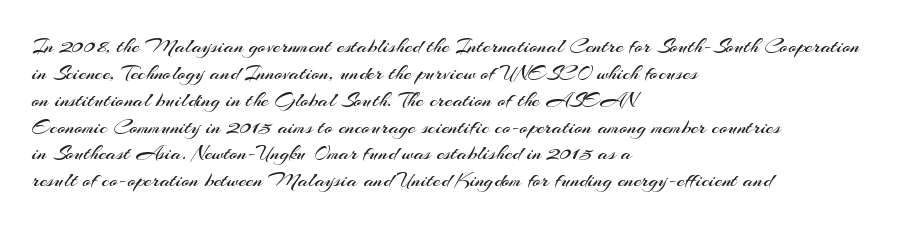
Honestly, the letter spacing is just normal — you wouldn't notice it. A student would call this left alignment; a typographer would say flush left, rag right. The font sits on the lighter half of the weight spectrum, regular included. Just letters on the line, the space beneath them empty.
